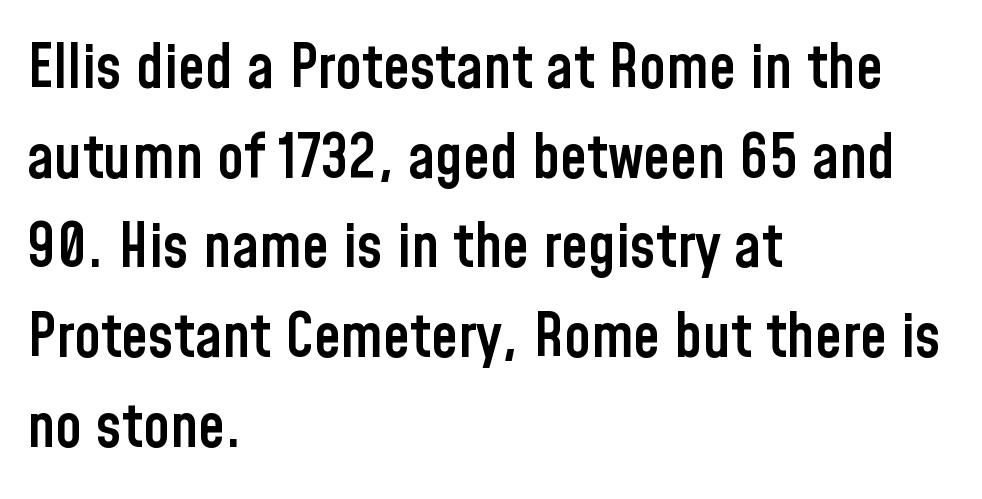
{"serif": "no", "italic": "no", "bold": "semi", "weight": "semibold", "width": "condensed", "stroke_contrast": "low", "x_height": "medium", "monospaced": "no", "underline": "no", "align": "left", "line_spacing": "normal", "line_spacing_ratio": 1.47, "letter_spacing": "normal", "letter_spacing_em": 0.0, "glyph_px": 61}
